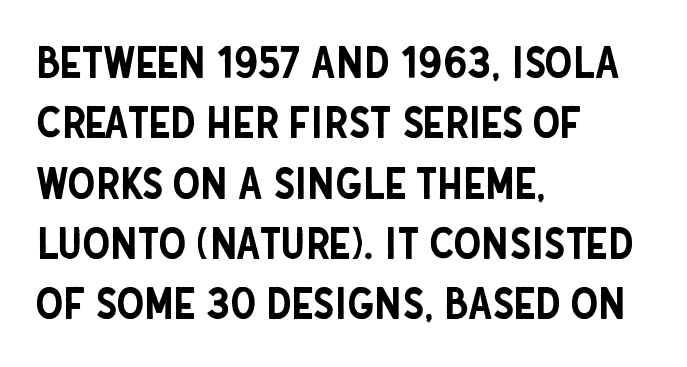
The image shows 44 px condensed sans-serif type, upright; set left-aligned, normal line spacing (1.37x), normal letter spacing, not underlined; low stroke contrast and a large x-height.
